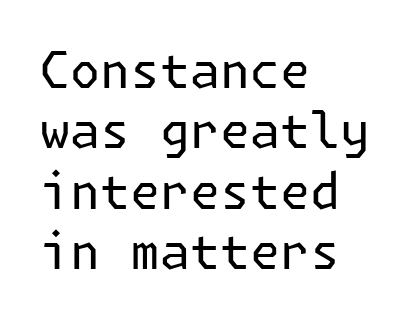
The image shows 50 px regular-weight sans-serif type, upright; set left-aligned, line spacing 1.21x, normal letter spacing, not underlined; low stroke contrast and a medium x-height.
